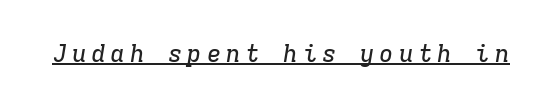
This sample carries an underscore along the baseline area. The gaps between neighbouring characters are conspicuously large. The lettering tilts uniformly, giving the passage an italic look.
